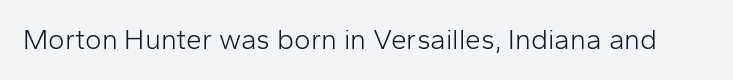
Q: Is the text bold? A: No.
Q: Is the text italic (slanted)? A: No, it is upright.
Q: Is the typeface a serif or a sans-serif typeface? A: Sans-serif.
Q: Is the text underlined? A: No.
Q: Is the spacing between letters normal or unusually wide? A: Normal.
Q: Width (condensed, normal, or wide)? A: Normal.
Q: Stroke contrast? A: Low.
Q: x-height? A: Medium.
Q: Monospaced? A: No.
